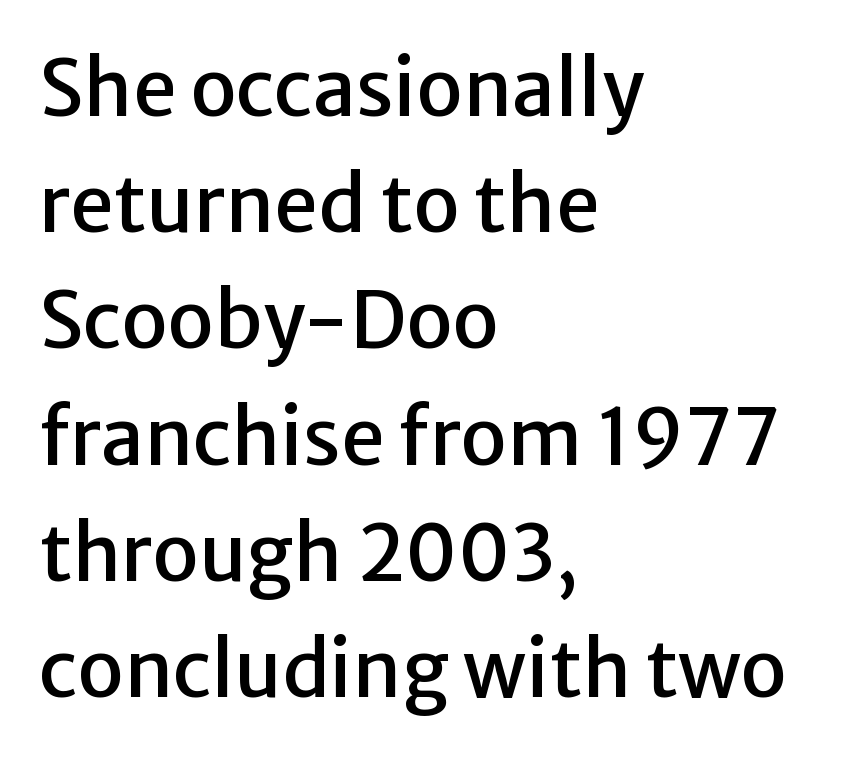
{"serif": "no", "italic": "no", "width": "normal", "stroke_contrast": "low", "x_height": "medium", "monospaced": "no", "underline": "no", "align": "left", "line_spacing": "normal", "line_spacing_ratio": 1.49, "letter_spacing": "normal", "letter_spacing_em": 0.0, "glyph_px": 78}
